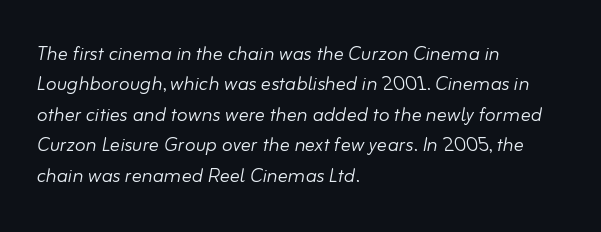
The image shows 25 px text type, italic (leaning right); set left-aligned, line spacing 1.22x, normal letter spacing, not underlined.
